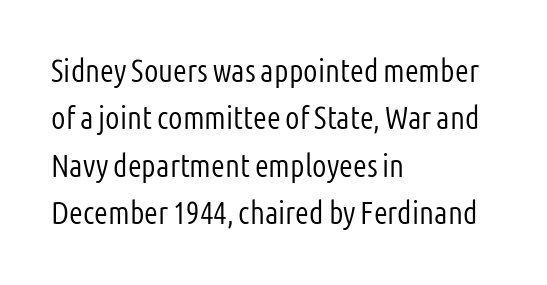
Q: Is the text bold? A: No.
Q: Is the text italic (slanted)? A: No, it is upright.
Q: Is the typeface a serif or a sans-serif typeface? A: Sans-serif.
Q: Is the text underlined? A: No.
Q: How is the paragraph aligned? A: Left-aligned.
Q: Is the spacing between letters normal or unusually wide? A: Normal.
Q: Is the spacing between lines tight, normal or loose? A: Normal.
Q: Width (condensed, normal, or wide)? A: Condensed.
Q: Stroke contrast? A: Low.
Q: x-height? A: Medium.
Q: Monospaced? A: No.
